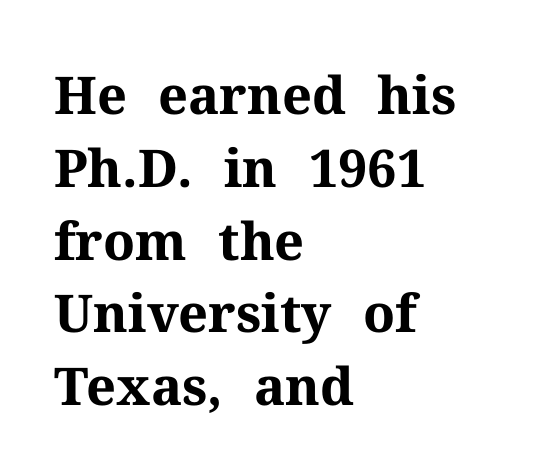
Here the designer chose a conventional face with non-uniform glyph widths. I'd call this a serif setting — the letters wear small feet. The ragged edge is on the right, which tells us the setting is flush left. Bold? Absolutely — the strokes are thick and heavy. Compared with typical paragraphs, the rows here are spaced about the same. This is the regular roman posture of the typeface.
